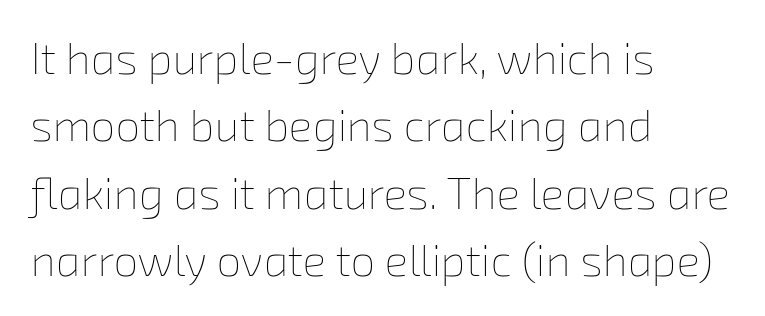
Short note: letters normally spaced. The rendering uses natural spacing where letterforms have individual widths. The line-height multiplier appears to be the usual default. The string is rendered with underlining switched off. The typesetter chose a ragged-right arrangement here. Heft: none added — not bold.
